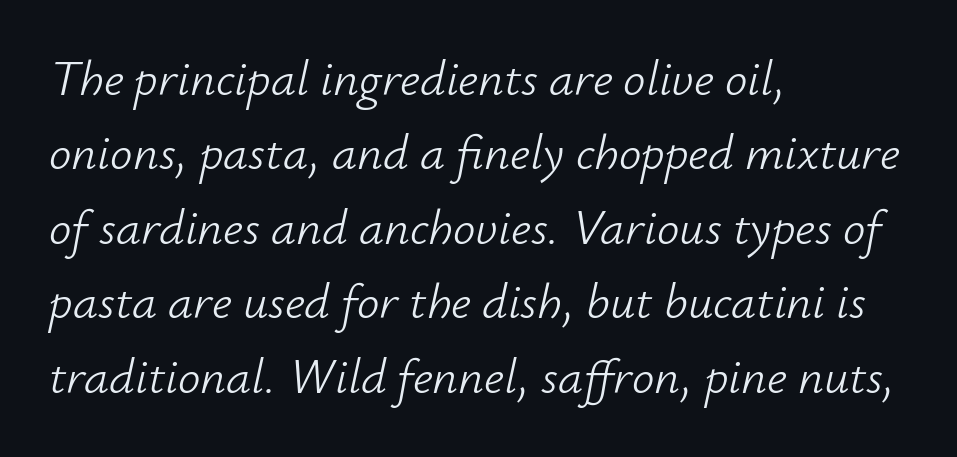
The face used here is proportionally spaced, like ordinary book or web type. Honestly, the letter spacing is just normal — you wouldn't notice it. The rag falls on the right side of this text block. Stems here are at most as thick as an everyday book face. Type without underlining.
